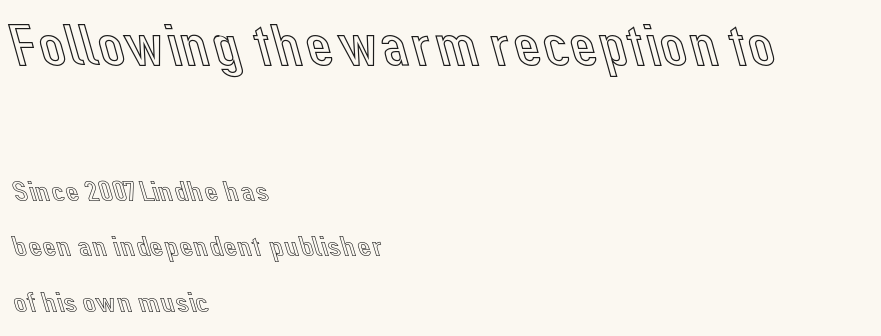
Q: Is the text italic (slanted)? A: Yes.
Q: Is the text underlined? A: No.
Q: How is the paragraph aligned? A: Left-aligned.
Q: Is the spacing between letters normal or unusually wide? A: Normal.
Q: Which block of text is set in a larger size, the first (top) or the second (bottom)? A: The first (top) one.
Q: Width (condensed, normal, or wide)? A: Normal.
Q: x-height? A: Medium.
Q: Monospaced? A: No.
